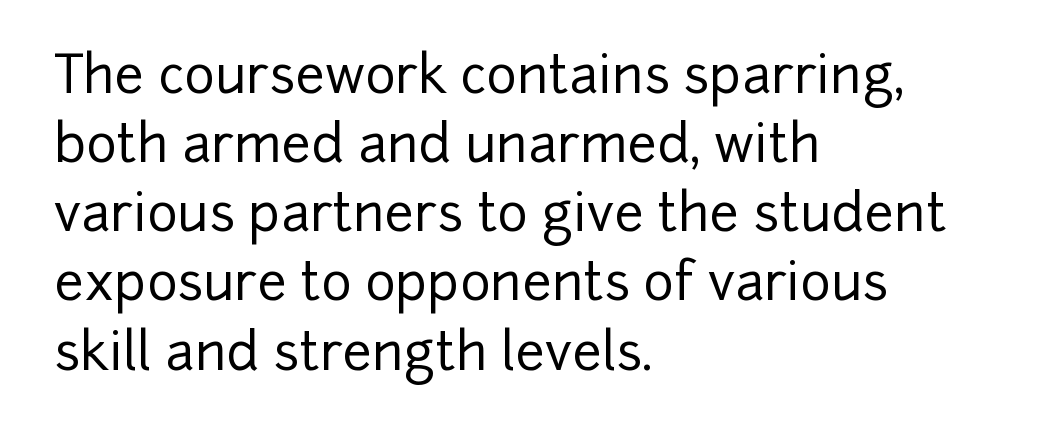
Q: Is the text italic (slanted)? A: No, it is upright.
Q: Is the typeface a serif or a sans-serif typeface? A: Sans-serif.
Q: Is the text underlined? A: No.
Q: How is the paragraph aligned? A: Left-aligned.
Q: Is the spacing between letters normal or unusually wide? A: Normal.
Q: Is the spacing between lines tight, normal or loose? A: Normal.
Q: Width (condensed, normal, or wide)? A: Normal.
Q: Stroke contrast? A: Low.
Q: x-height? A: Medium.
Q: Monospaced? A: No.
